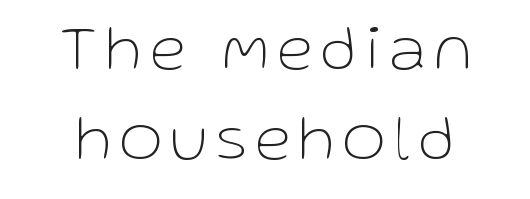
Spacing verdict: proportional, widths tailored to each character. Baseline-to-baseline distance is the conventional proportion of letter height. Style check: upright. Serifs: no, the terminals of the letterforms are clean. Counters stay open thanks to moderate or lighter strokes. Anything drawn beneath the words? Only blank space.
